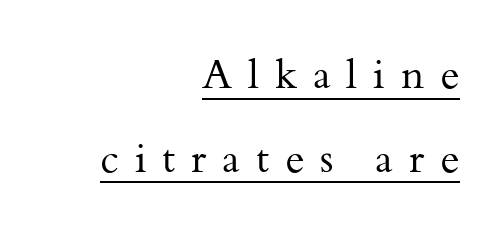
{"serif": "yes", "italic": "no", "bold": "no", "weight": "regular", "width": "normal", "stroke_contrast": "medium", "x_height": "small", "monospaced": "no", "underline": "yes", "align": "right", "line_spacing": "loose", "line_spacing_ratio": 2.04, "letter_spacing": "wide", "letter_spacing_em": 0.39, "glyph_px": 41}
